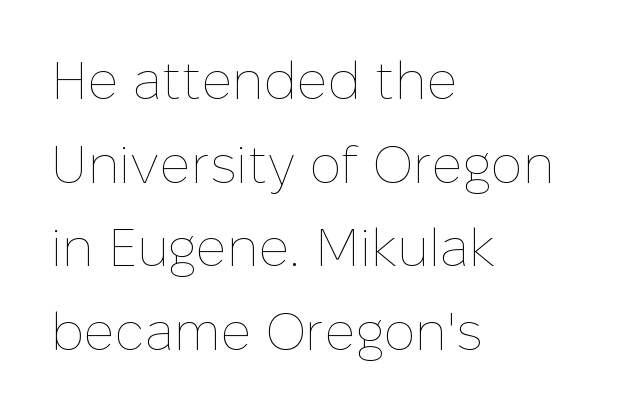
{"italic": "no", "bold": "no", "weight": "thin", "width": "normal", "stroke_contrast": "low", "x_height": "medium", "monospaced": "no", "underline": "no", "align": "left", "line_spacing": "normal", "line_spacing_ratio": 1.58, "letter_spacing": "normal", "letter_spacing_em": 0.0, "glyph_px": 53}
